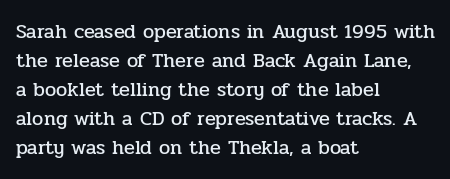
{"italic": "no", "underline": "no", "align": "left", "line_spacing": "normal", "line_spacing_ratio": 1.45, "letter_spacing": "normal", "letter_spacing_em": 0.0, "glyph_px": 20}
